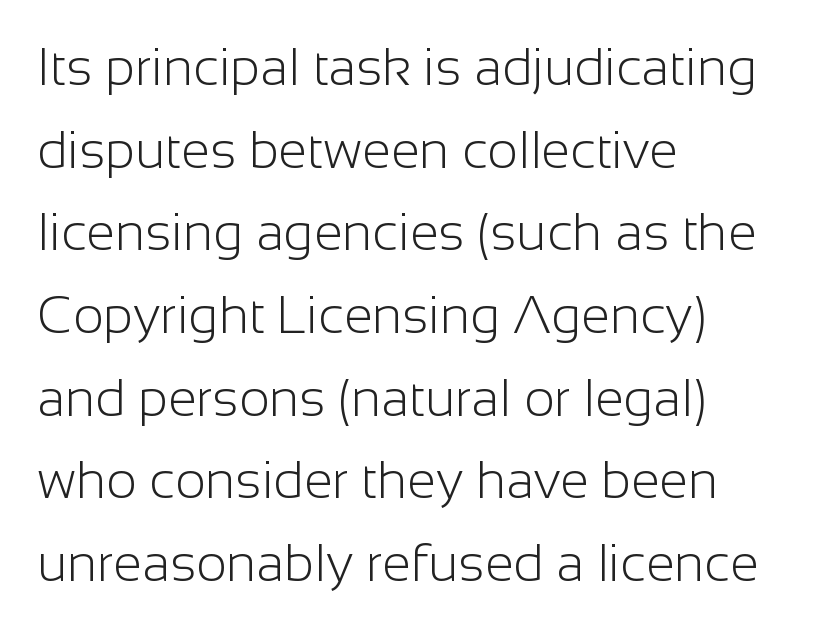
Leftover space on each line is placed entirely after the last word. This is roman type, the default non-slanted kind. The designer went with a sans here, leaving each stem footless. Whoever set this chose a conventional vertical rhythm.
